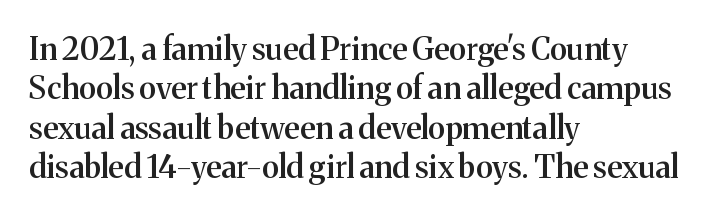
The lettering holds an erect, upright posture throughout. The words here are not underlined. The characters display serif detailing at their extremities. The rendering anchors every line to the left-hand side. Note the varied advance widths — an 'i' is clearly narrower than an 'm'. The strokes are fattened partway — semibold, not bold.
